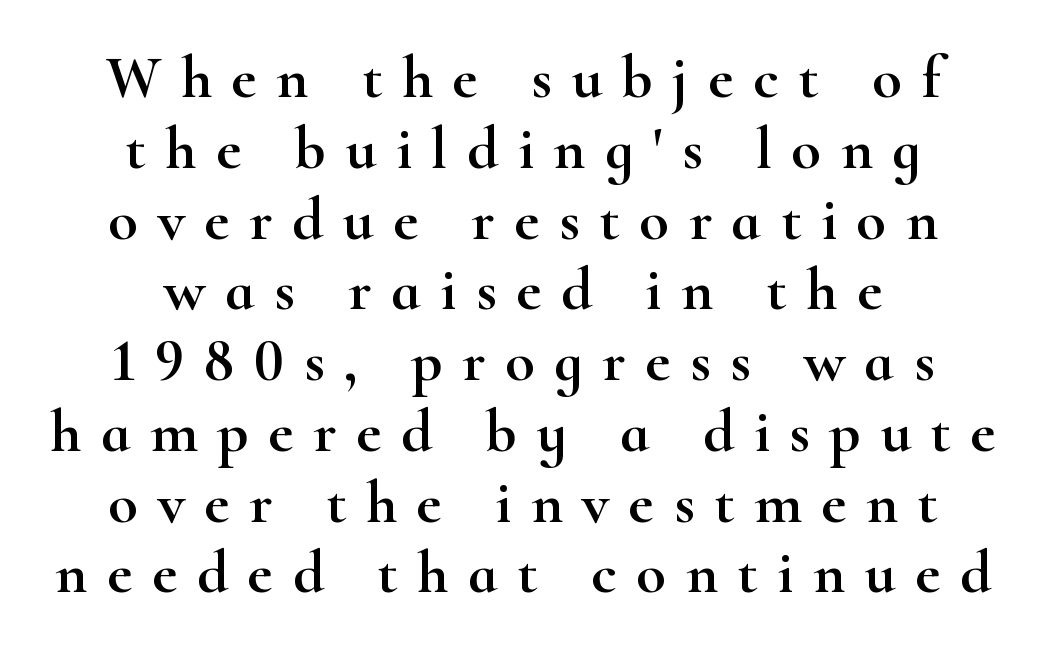
Q: Is the text italic (slanted)? A: No, it is upright.
Q: Is the typeface a serif or a sans-serif typeface? A: Serif.
Q: Is the text underlined? A: No.
Q: How is the paragraph aligned? A: Centered.
Q: Is the spacing between letters normal or unusually wide? A: Unusually wide.
Q: Width (condensed, normal, or wide)? A: Wide.
Q: Stroke contrast? A: High.
Q: x-height? A: Small.
Q: Monospaced? A: No.
